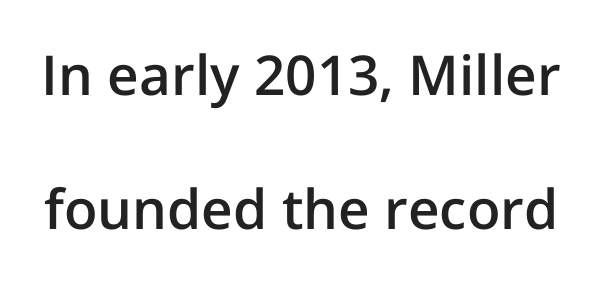
Q: Is the text bold? A: Semi-bold.
Q: Is the text italic (slanted)? A: No, it is upright.
Q: Is the typeface a serif or a sans-serif typeface? A: Sans-serif.
Q: Is the text underlined? A: No.
Q: Is the spacing between letters normal or unusually wide? A: Normal.
Q: Is the spacing between lines tight, normal or loose? A: Loose.
Q: Width (condensed, normal, or wide)? A: Normal.
Q: Stroke contrast? A: Low.
Q: x-height? A: Medium.
Q: Monospaced? A: No.
